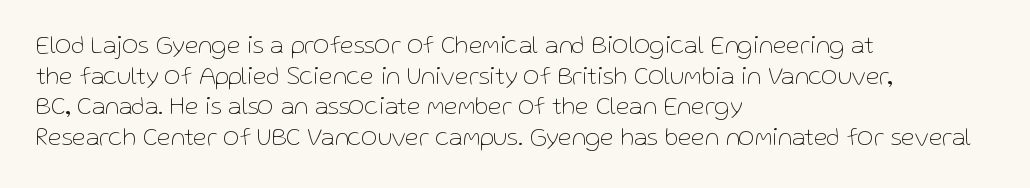
Q: Is the text bold? A: No.
Q: Is the text italic (slanted)? A: No, it is upright.
Q: Is the text underlined? A: No.
Q: How is the paragraph aligned? A: Left-aligned.
Q: Is the spacing between letters normal or unusually wide? A: Normal.
